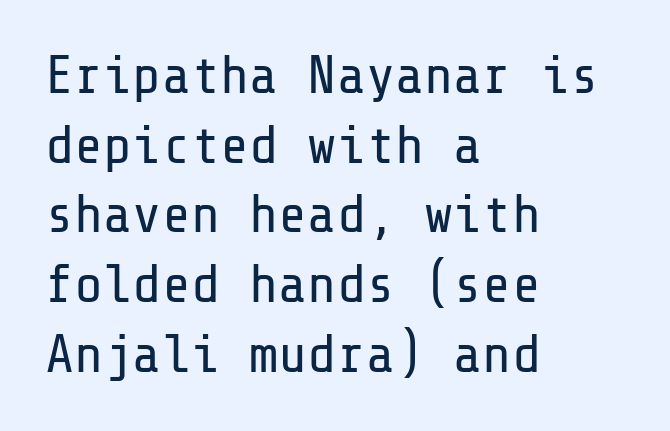
The image shows 54 px regular-weight sans-serif type, upright; set left-aligned, normal line spacing (1.29x), normal letter spacing, not underlined; low stroke contrast and a medium x-height.
